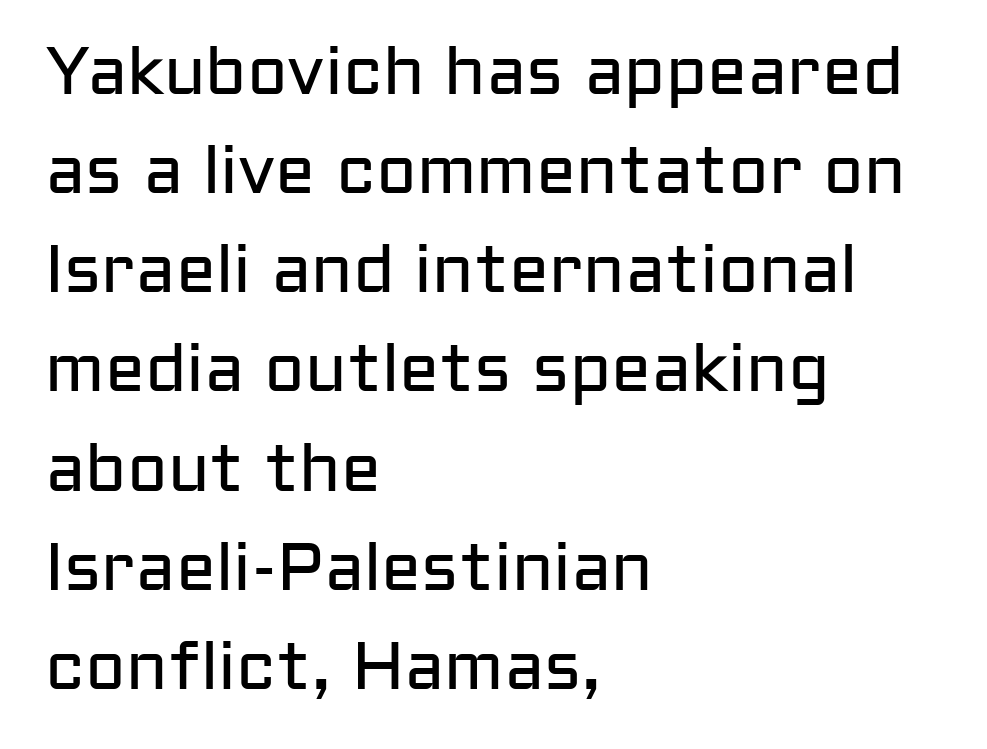
Are there feet on the stems? There aren't — it's a sans. No extra tracking has been applied to these lines. Any mark beneath the type? The region is blank. Notice how descenders clear the ascenders below comfortably — that's standard leading. The letters stand upright; this is a roman face. Short and long lines alike share a common starting point at left.
